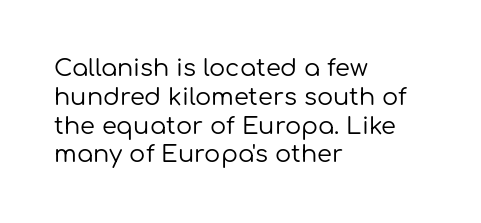
{"italic": "no", "bold": "no", "underline": "no", "align": "left", "line_spacing_ratio": 1.2, "letter_spacing": "normal", "letter_spacing_em": 0.0, "glyph_px": 24}
